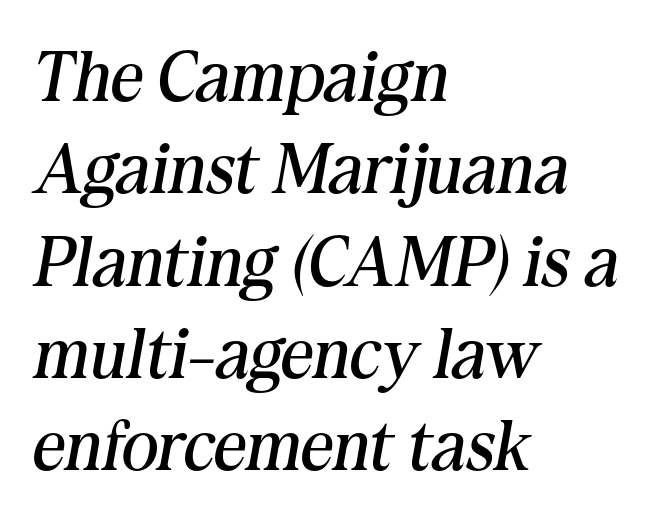
This sample has the flowing, uneven cadence of proportional lettering. The line-height multiplier appears to be the usual default. No extra tracking has been applied to these lines. I'd call this a serif setting — the letters wear small feet. Caption: face not bold, strokes unweighted.
